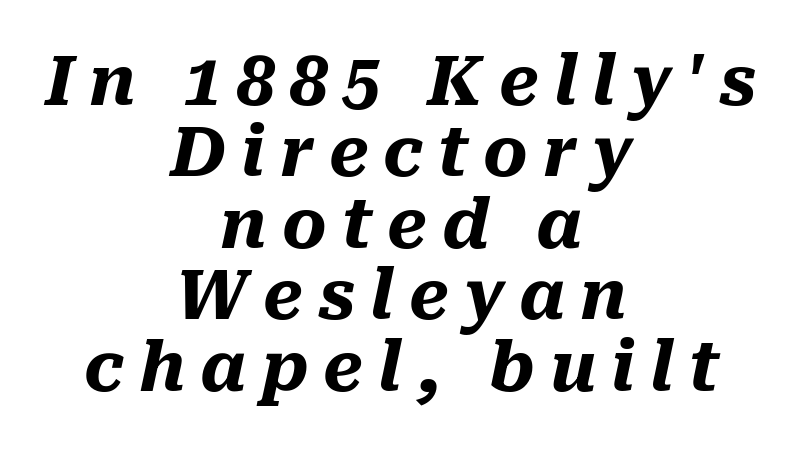
Q: Is the text bold? A: Yes.
Q: Is the text italic (slanted)? A: Yes, it leans right by about 10 degrees.
Q: Is the text underlined? A: No.
Q: How is the paragraph aligned? A: Centered.
Q: Is the spacing between letters normal or unusually wide? A: Unusually wide.
Q: Is the spacing between lines tight, normal or loose? A: Tight.
Q: Width (condensed, normal, or wide)? A: Normal.
Q: Stroke contrast? A: Medium.
Q: x-height? A: Medium.
Q: Monospaced? A: No.
